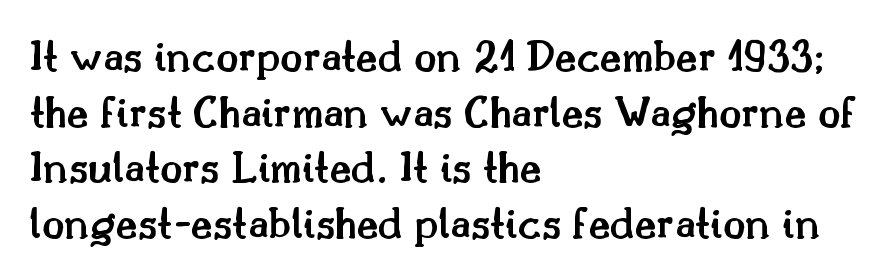
The image shows 46 px semibold serif type, upright; set left-aligned, line spacing 1.21x, normal letter spacing, not underlined; medium stroke contrast and a small x-height.
